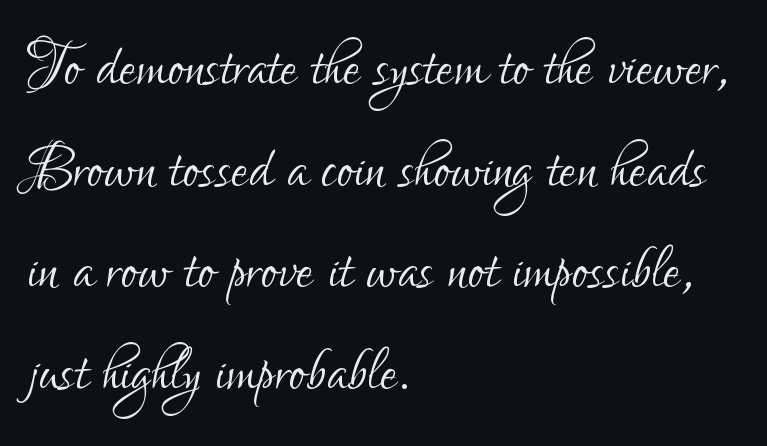
The image shows 77 px light, condensed sans-serif type; set left-aligned, normal line spacing (1.32x), normal letter spacing, not underlined; low stroke contrast and a small x-height.
